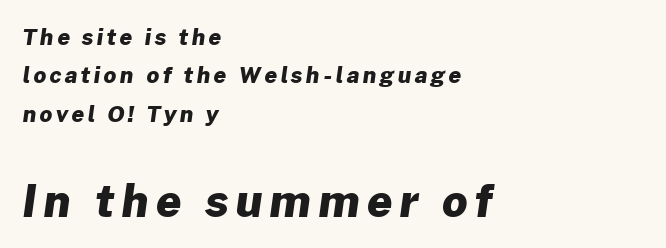
I'd call this a sans setting — the letters go barefoot. Underline: absent. Caption: upper text group reduced, lower text group enlarged. Proportional: the letters do not fall into vertical columns. The font is running at its bold setting.
